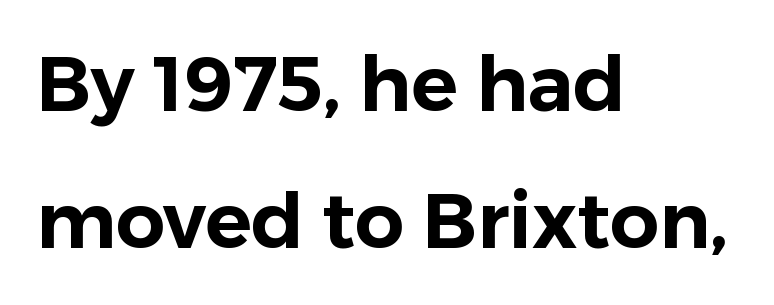
Q: Is the text italic (slanted)? A: No, it is upright.
Q: Is the typeface a serif or a sans-serif typeface? A: Sans-serif.
Q: Is the text underlined? A: No.
Q: How is the paragraph aligned? A: Left-aligned.
Q: Is the spacing between letters normal or unusually wide? A: Normal.
Q: Width (condensed, normal, or wide)? A: Normal.
Q: Stroke contrast? A: Low.
Q: x-height? A: Medium.
Q: Monospaced? A: No.
